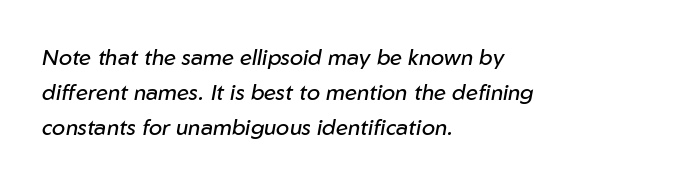
{"italic": "yes", "lean": "right", "slant_degrees": 10, "bold": "no", "underline": "no", "align": "left", "line_spacing": "normal", "line_spacing_ratio": 1.58, "letter_spacing": "normal", "letter_spacing_em": 0.0, "glyph_px": 22}
